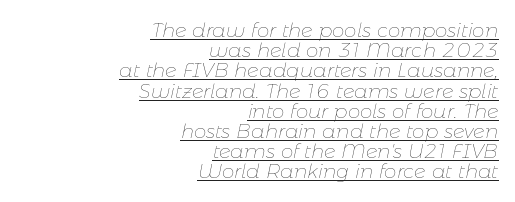
Q: Is the text bold? A: No.
Q: Is the text italic (slanted)? A: Yes, it leans right by about 11 degrees.
Q: Is the text underlined? A: Yes.
Q: How is the paragraph aligned? A: Right-aligned.
Q: Is the spacing between letters normal or unusually wide? A: Normal.
Q: Is the spacing between lines tight, normal or loose? A: Tight.
